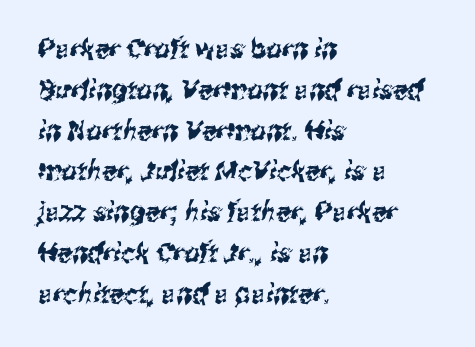
{"underline": "no", "align": "left", "line_spacing": "normal", "line_spacing_ratio": 1.51, "letter_spacing": "normal", "letter_spacing_em": 0.0, "glyph_px": 27}
